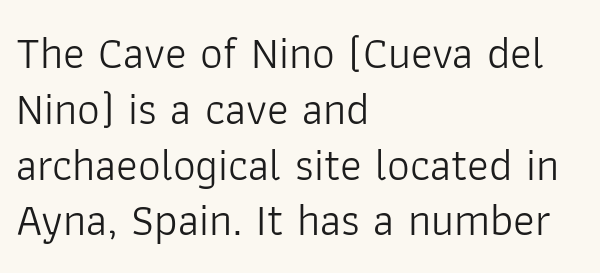
Q: Is the text bold? A: No.
Q: Is the text italic (slanted)? A: No, it is upright.
Q: Is the typeface a serif or a sans-serif typeface? A: Sans-serif.
Q: Is the text underlined? A: No.
Q: How is the paragraph aligned? A: Left-aligned.
Q: Is the spacing between letters normal or unusually wide? A: Normal.
Q: Width (condensed, normal, or wide)? A: Normal.
Q: Stroke contrast? A: Low.
Q: x-height? A: Medium.
Q: Monospaced? A: No.
